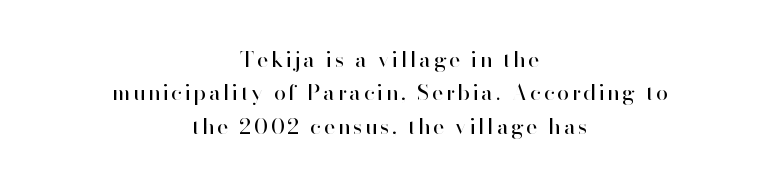
{"italic": "no", "bold": "no", "underline": "no", "align": "center", "line_spacing": "normal", "line_spacing_ratio": 1.52, "glyph_px": 22}
